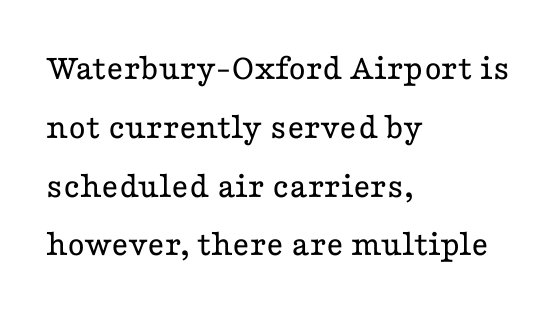
A typesetter would call this proportional, since set widths differ per character. Ordinary non-slanted type is in use. Stroke thickness stays within the range of a standard reading face or lighter. Observe the ordinary spacing: letters are neighbours, not strangers. Reading down the column, the eye jumps a familiar distance to each next line. The area under the type is left untouched.
